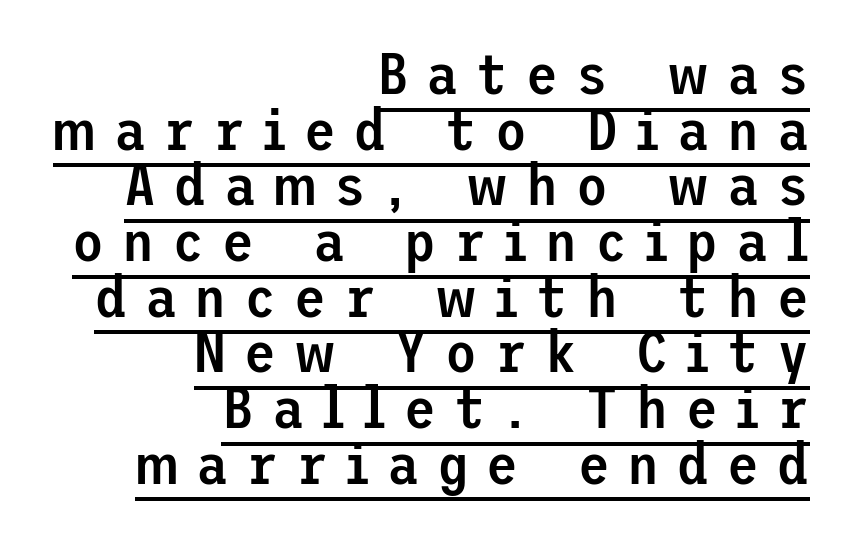
Q: Is the text bold? A: Semi-bold.
Q: Is the text italic (slanted)? A: No, it is upright.
Q: Is the typeface a serif or a sans-serif typeface? A: Sans-serif.
Q: Is the text underlined? A: Yes.
Q: How is the paragraph aligned? A: Right-aligned.
Q: Is the spacing between letters normal or unusually wide? A: Unusually wide.
Q: Is the spacing between lines tight, normal or loose? A: Tight.
Q: Width (condensed, normal, or wide)? A: Normal.
Q: Stroke contrast? A: Low.
Q: x-height? A: Medium.
